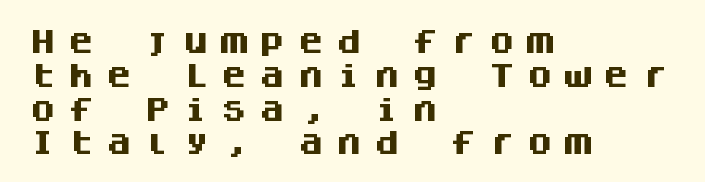
Q: Is the text bold? A: Yes.
Q: Is the text italic (slanted)? A: No, it is upright.
Q: Is the text underlined? A: No.
Q: How is the paragraph aligned? A: Left-aligned.
Q: Is the spacing between letters normal or unusually wide? A: Unusually wide.
Q: Is the spacing between lines tight, normal or loose? A: Normal.
